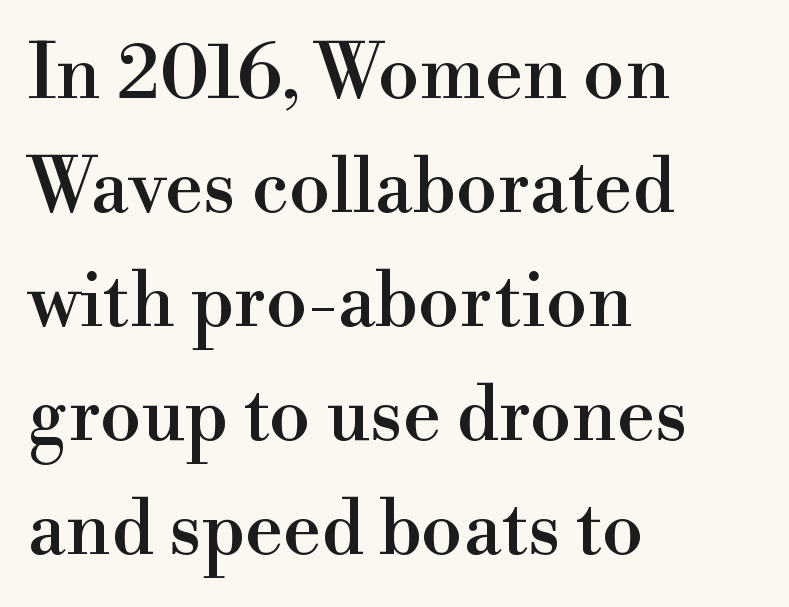
Check under the words: just untouched page. The typesetter chose a ragged-right arrangement here. The glyphs in this specimen are seriffed. These lines are rendered in a variable-pitch font. Normally led — the rows are evenly, conventionally spaced. This rendering leaves character spacing at its baseline value.
